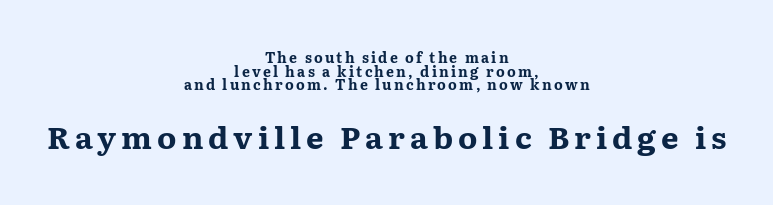
{"serif": "yes", "italic": "no", "bold": "yes", "weight": "bold", "width": "wide", "stroke_contrast": "medium", "x_height": "medium", "monospaced": "no", "underline": "no", "align": "center", "line_spacing": "tight", "line_spacing_ratio": 0.97, "larger_block": "second", "size_ratio": 2.21, "glyph_px": 31}
